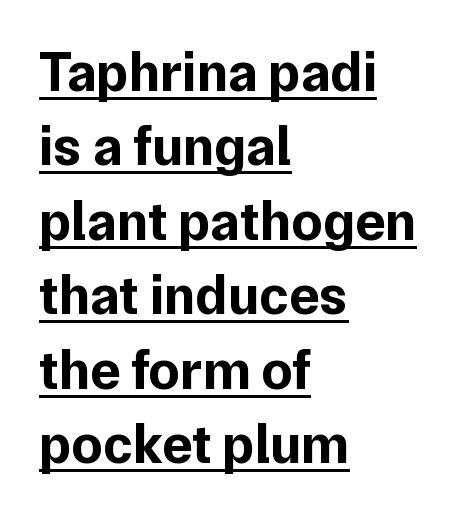
What kind of face is this? One without serifs — a sans. The block of text has a typical density, with ordinary space between rows. Compared with typical body copy, the letter spacing here is the same. The lettering is marked with a stroke running underneath it.
